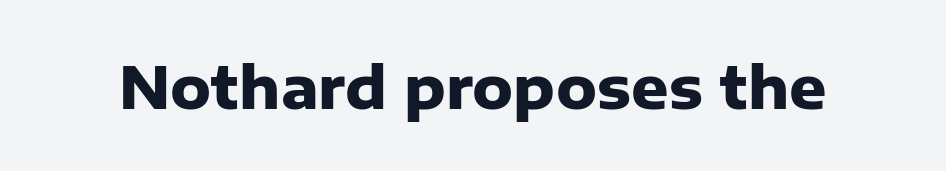
Q: Is the text bold? A: Yes.
Q: Is the text italic (slanted)? A: No, it is upright.
Q: Is the typeface a serif or a sans-serif typeface? A: Sans-serif.
Q: Is the text underlined? A: No.
Q: Is the spacing between letters normal or unusually wide? A: Normal.
Q: Width (condensed, normal, or wide)? A: Normal.
Q: Stroke contrast? A: Low.
Q: x-height? A: Medium.
Q: Monospaced? A: No.
